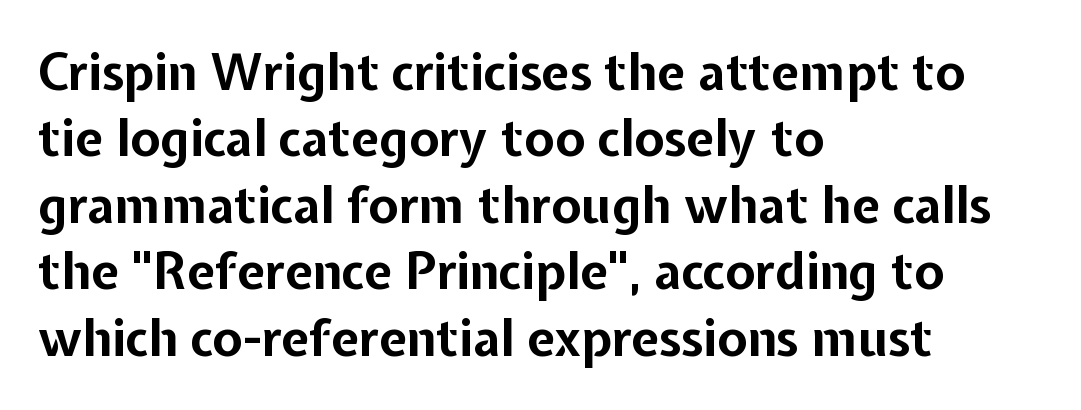
The image shows 50 px bold sans-serif type, upright; set left-aligned, normal line spacing (1.33x), normal letter spacing, not underlined; low stroke contrast and a medium x-height.
